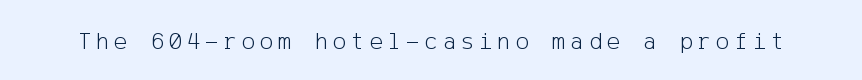
The image shows 25 px text type, upright; set unusually wide letter spacing (+0.2 em), not underlined.
